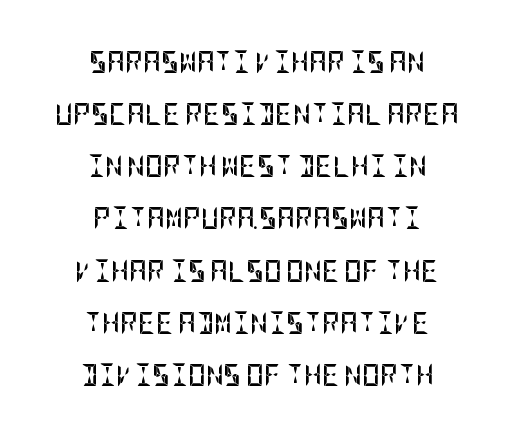
When letters stand straight like this, we call the style roman or upright. Each word holds together tightly as a unit, with standard inter-letter gaps. The strip under each line holds only bare page. You'd pick this weight for a headline — it's a proper bold.
